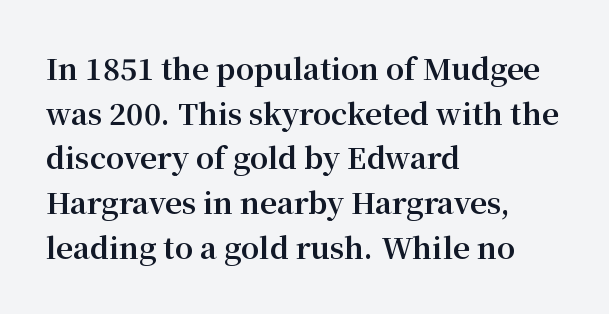
{"serif": "yes", "italic": "no", "bold": "yes", "weight": "bold", "width": "normal", "stroke_contrast": "medium", "x_height": "medium", "monospaced": "no", "underline": "no", "align": "left", "line_spacing": "normal", "line_spacing_ratio": 1.54, "letter_spacing": "normal", "letter_spacing_em": 0.0, "glyph_px": 29}
